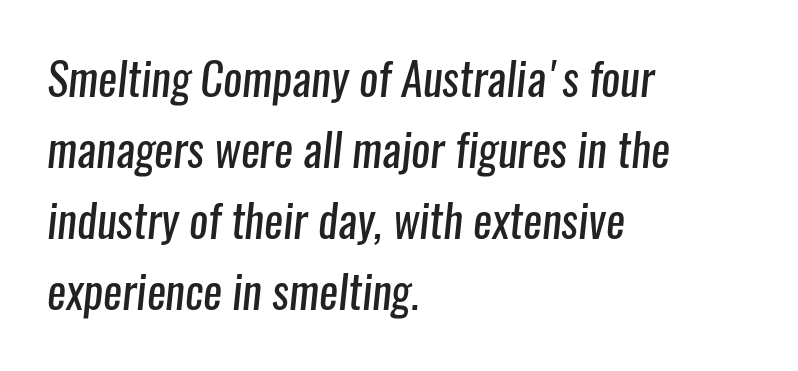
{"serif": "no", "bold": "no", "weight": "regular", "width": "condensed", "stroke_contrast": "low", "x_height": "medium", "monospaced": "no", "underline": "no", "align": "left", "line_spacing": "normal", "line_spacing_ratio": 1.58, "letter_spacing": "normal", "letter_spacing_em": 0.0, "glyph_px": 45}
